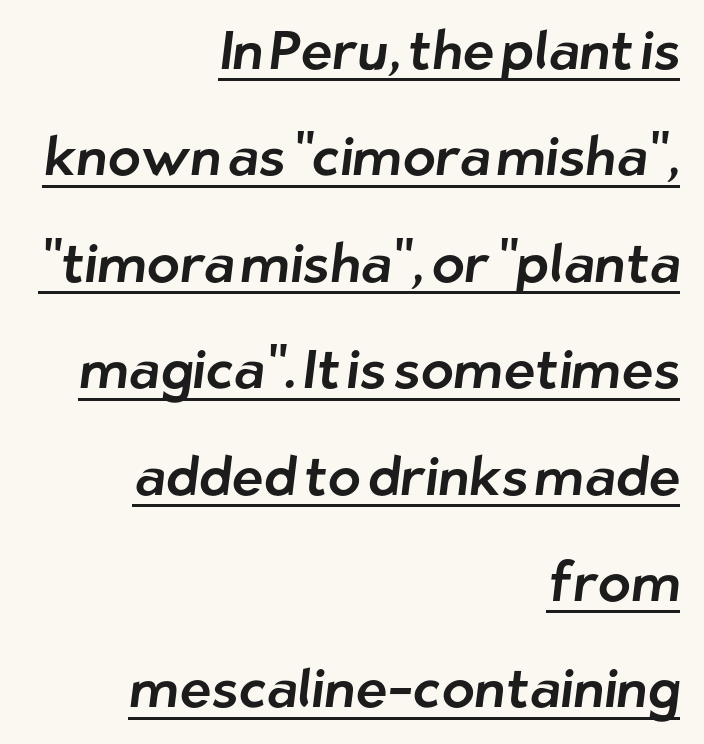
This rendering leaves character spacing at its baseline value. The rendering uses natural spacing where letterforms have individual widths. Underlining? Definitely there. Reading down the column, the eye jumps a long way to each next line.
